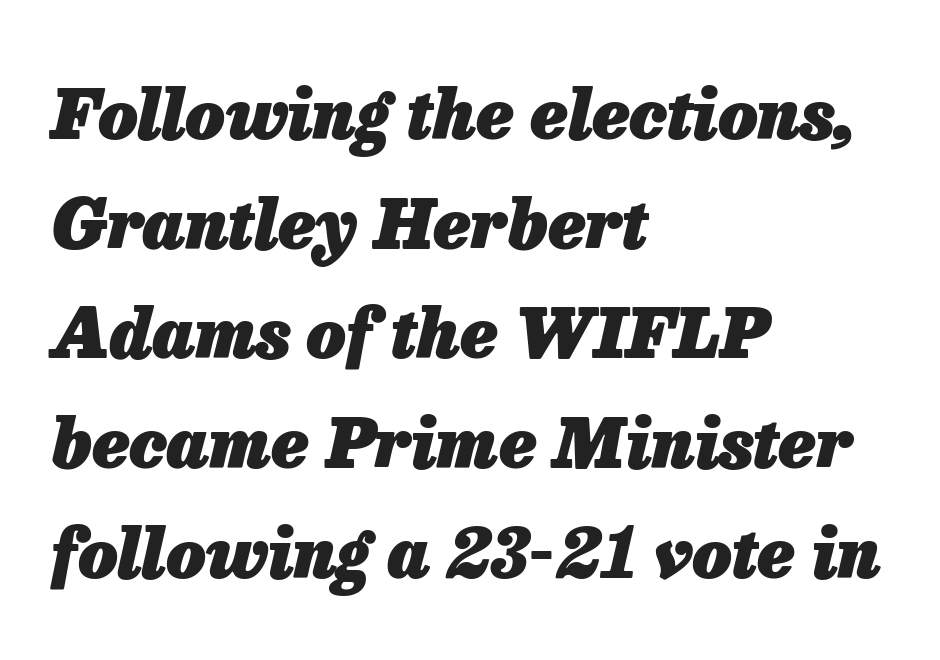
{"italic": "yes", "lean": "right", "slant_degrees": 13, "bold": "yes", "weight": "heavy", "width": "normal", "stroke_contrast": "low", "x_height": "medium", "monospaced": "no", "underline": "no", "align": "left", "line_spacing": "normal", "line_spacing_ratio": 1.59, "letter_spacing": "normal", "letter_spacing_em": 0.0, "glyph_px": 69}
